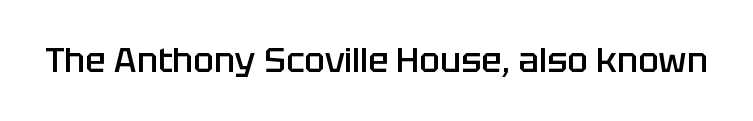
The zone under the glyphs is completely vacant. You could not count columns in this text — the font is proportionally spaced. I'd describe the lettering as semibold — firm but not a full bold. The line texture is even and compact thanks to regular tracking. Serifs: no, the terminals of the letterforms are clean.
